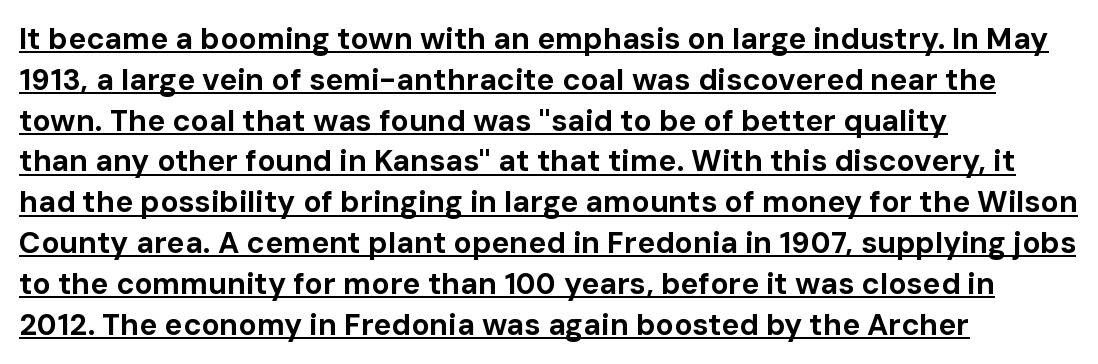
The image shows 30 px bold sans-serif type, upright; set left-aligned, normal line spacing (1.36x), normal letter spacing, underlined; low stroke contrast and a medium x-height.
